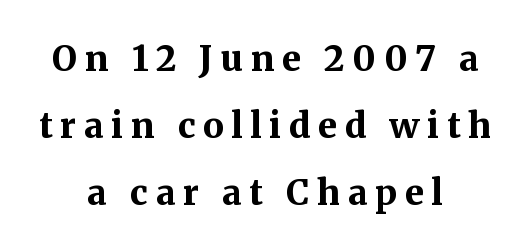
This rendering employs a face with finishing strokes, i.e., a serif. Does the copy run flush right? No — it is centered line by line. Widely set lines give the paragraph a tall, airy silhouette. These lines were composed using upright roman letters. Tracking here is generous; glyphs stand well apart from one another.
